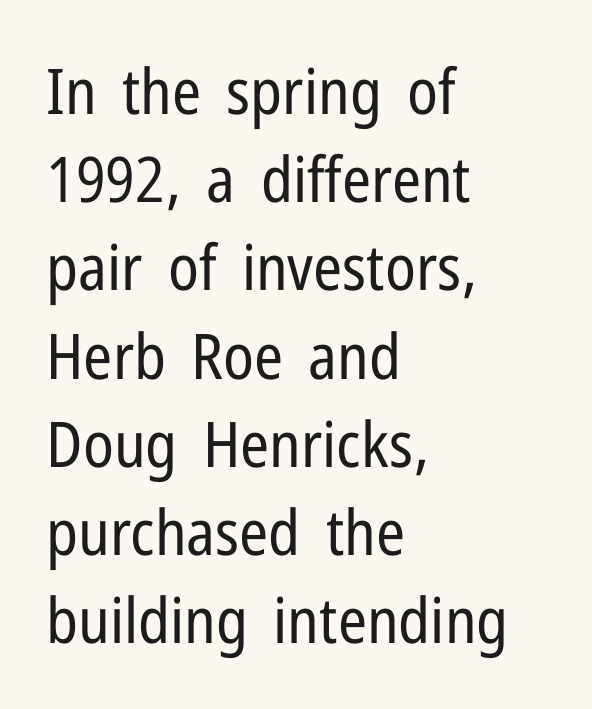
{"serif": "no", "italic": "no", "bold": "no", "weight": "regular", "width": "condensed", "stroke_contrast": "low", "x_height": "medium", "monospaced": "no", "underline": "no", "align": "left", "line_spacing": "normal", "line_spacing_ratio": 1.4, "letter_spacing": "normal", "letter_spacing_em": 0.0, "glyph_px": 63}
